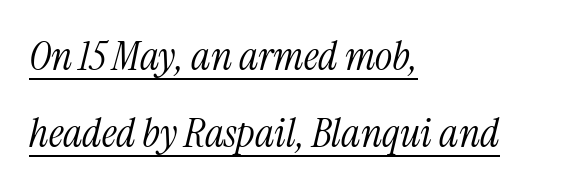
Q: Is the text bold? A: No.
Q: Is the text italic (slanted)? A: Yes, it leans right by about 13 degrees.
Q: Is the typeface a serif or a sans-serif typeface? A: Serif.
Q: Is the text underlined? A: Yes.
Q: How is the paragraph aligned? A: Left-aligned.
Q: Is the spacing between letters normal or unusually wide? A: Normal.
Q: Width (condensed, normal, or wide)? A: Condensed.
Q: Stroke contrast? A: Medium.
Q: x-height? A: Medium.
Q: Monospaced? A: No.
